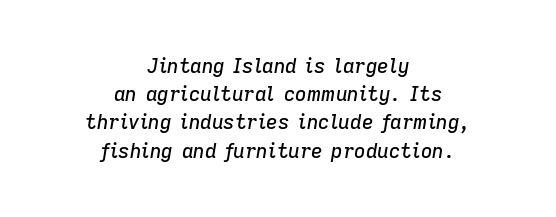
Compared with ordinary roman type, these characters are visibly tilted. Honestly, the row spacing looks completely unremarkable. The whitespace from short lines is split evenly between both sides. Spacing between characters is what you'd get straight out of the box.
